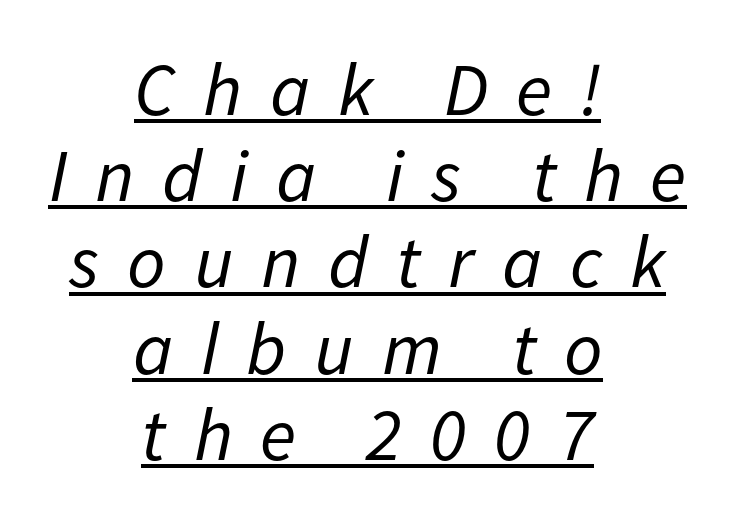
{"italic": "yes", "lean": "right", "slant_degrees": 11, "bold": "no", "weight": "regular", "width": "normal", "stroke_contrast": "low", "x_height": "medium", "monospaced": "no", "underline": "yes", "align": "center", "line_spacing": "tight", "line_spacing_ratio": 1.15, "letter_spacing": "wide", "letter_spacing_em": 0.37, "glyph_px": 75}
